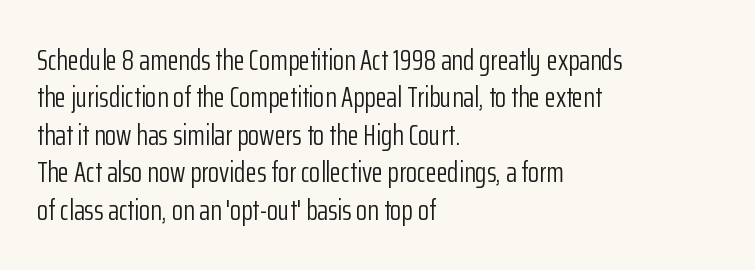
The image shows 29 px light, condensed sans-serif type, upright; set left-aligned, normal line spacing (1.29x), normal letter spacing, not underlined; low stroke contrast and a medium x-height.
